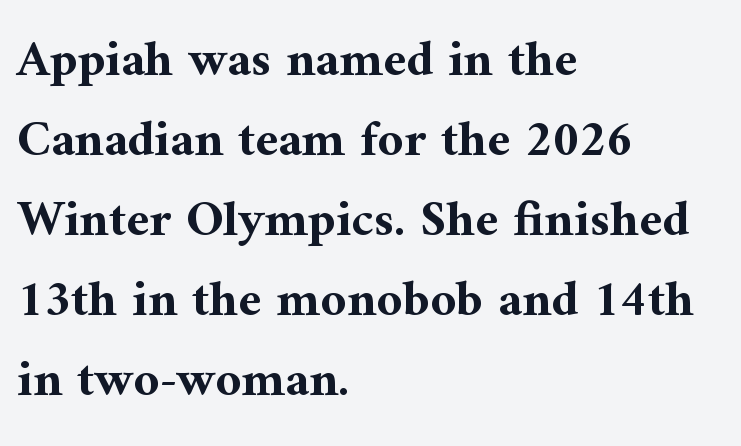
{"serif": "yes", "italic": "no", "bold": "yes", "weight": "bold", "width": "normal", "stroke_contrast": "medium", "x_height": "medium", "monospaced": "no", "underline": "no", "align": "left", "line_spacing": "normal", "line_spacing_ratio": 1.57, "letter_spacing": "normal", "letter_spacing_em": 0.0, "glyph_px": 51}
